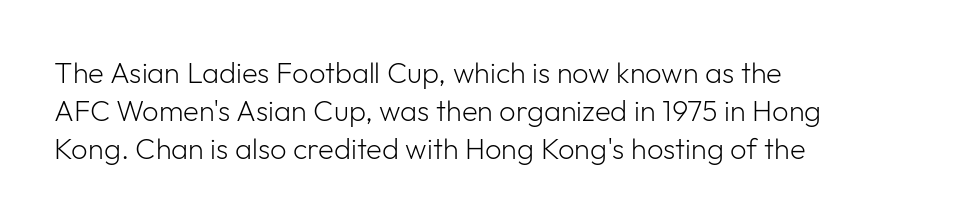
I'd call this a sans setting — the letters go barefoot. Which margin do the lines hug? The left one — the right edge is uneven. The space directly below the letters is spotless. Note the varied advance widths — an 'i' is clearly narrower than an 'm'.
